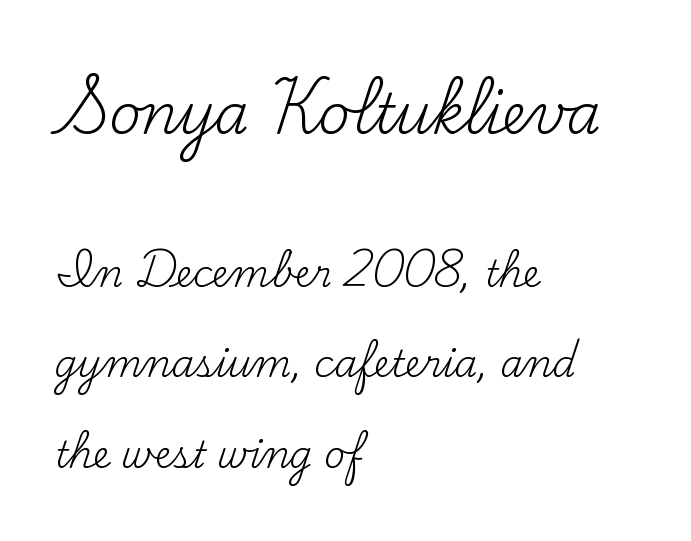
Character widths vary here, with narrow letters taking less room than wide ones. Old-style or modern, the face here clearly has serifs. The lines are spread far apart with generous leading. Nothing heavy about these letters — not bold at all. You get the large type first, then a drop to smaller type.
